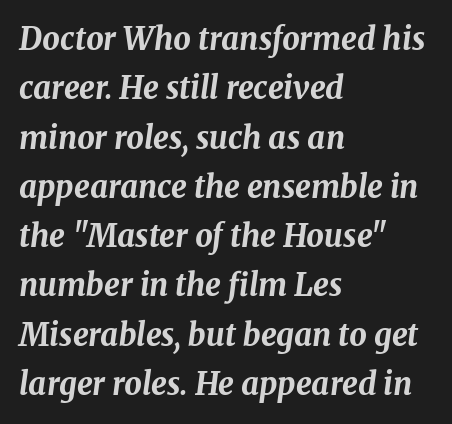
Compared with a centered layout, this one pins lines to the left instead. This rendering leaves character spacing at its baseline value. Horizontal bands of white between lines are of average thickness. Does the lettering tilt? It does — this is italic. Chunky letters — that's bold for sure. Do the characters align in a grid? No, the font is proportional.
